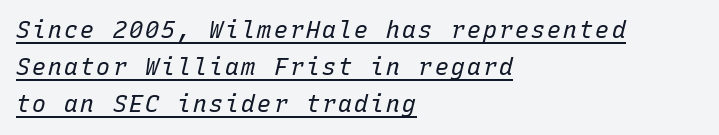
{"italic": "yes", "lean": "right", "slant_degrees": 15, "bold": "no", "underline": "yes", "align": "left", "line_spacing": "normal", "line_spacing_ratio": 1.61, "glyph_px": 23}
